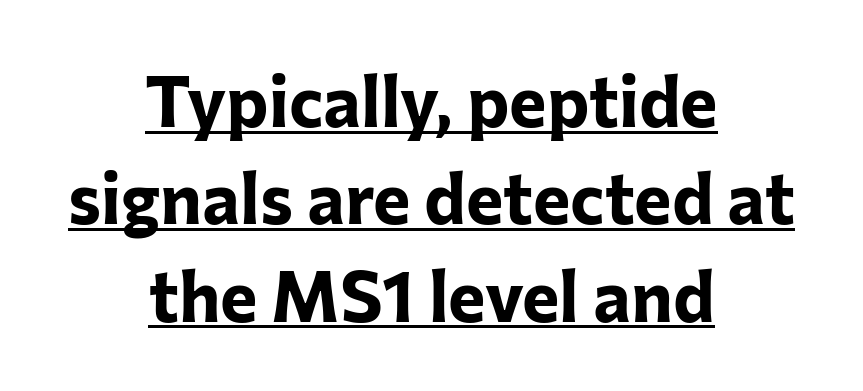
Each new line begins a customary step beneath the previous one. Tracking here is standard; glyphs follow each other at the usual distance. The rendered words wear a rule along their underside. Type style note: lacks serifs.
